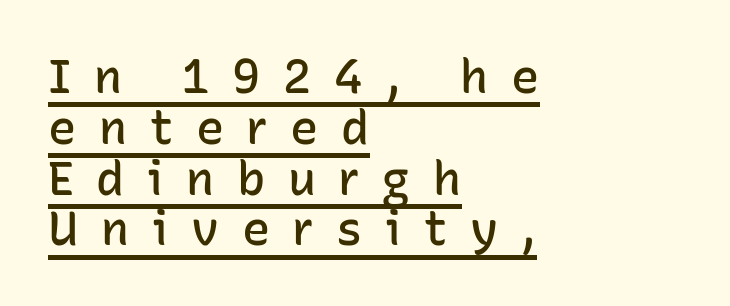
The image shows 47 px semibold sans-serif type, upright; set left-aligned, tight line spacing (1.08x), unusually wide letter spacing (+0.48 em), underlined; low stroke contrast and a medium x-height.
